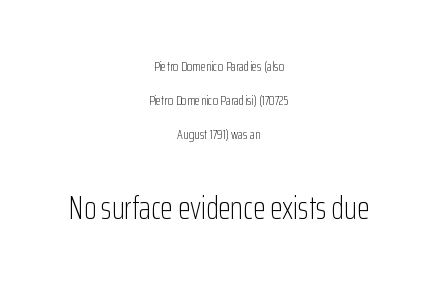
The image shows 32 px light, condensed sans-serif type, upright; set centered, loose line spacing (2.42x), normal letter spacing, not underlined; the second (bottom) block is 2.29x larger; low stroke contrast and a medium x-height.
